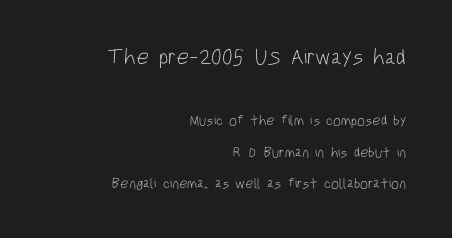
Letters have the restrained weight of plain body copy at most. The designer dialed line spacing up above the default. Between these two stacked blocks, the higher one wins on size. These lines were composed using upright roman letters. Line endings align vertically; line beginnings do not. A clean baseline with only descenders dipping below it.
